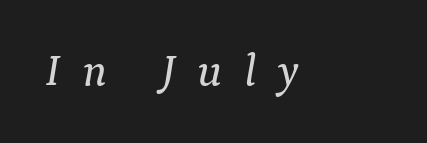
The tracking jumps out immediately: characters are airy and widely separated. The specimen reads as italic at a glance. This rendering employs a face with finishing strokes, i.e., a serif. Anything drawn beneath the words? Only blank space. Each letter keeps its own natural width here, so spacing adapts to shape.
